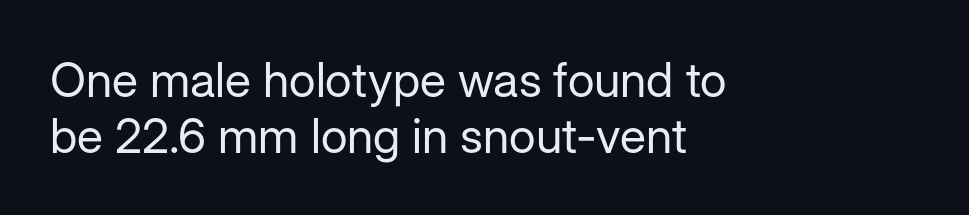
No heavy texture on the line: the type isn't bold. No feet cap the strokes, marking this as sans-serif type. Typeset ragged right — the left edge is the straight one. The space beneath each line is pristine and unruled.
